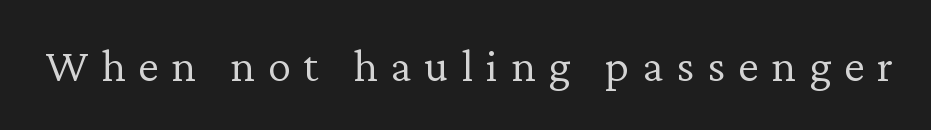
The letters advance in unequal steps, a hallmark of proportional type. Tracking value appears strongly positive — letters spread wide. Font category for this specimen: serif. Every character sits straight up, as roman type does. Beneath every word, the page is bare. Vertical stems look standard width or narrower in stroke.
